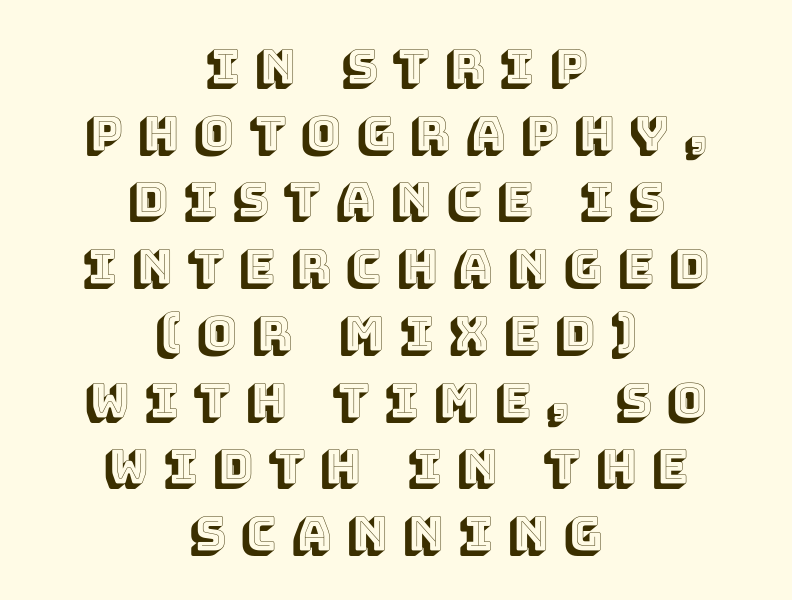
{"italic": "no", "width": "normal", "x_height": "large", "monospaced": "no", "underline": "no", "align": "center", "line_spacing": "normal", "line_spacing_ratio": 1.42, "letter_spacing": "wide", "letter_spacing_em": 0.34, "glyph_px": 47}
